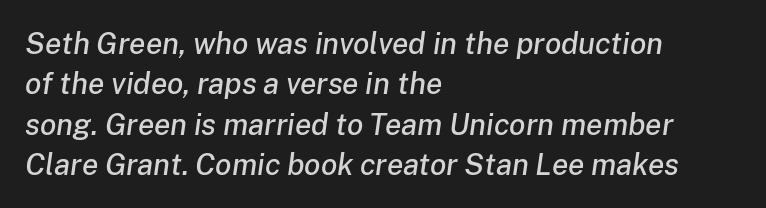
Decoration check: the copy has no underline. Each word holds together tightly as a unit, with standard inter-letter gaps. Think of a printed novel: that variable character pitch is what you see here. These lines sit exactly where default settings would place them.
